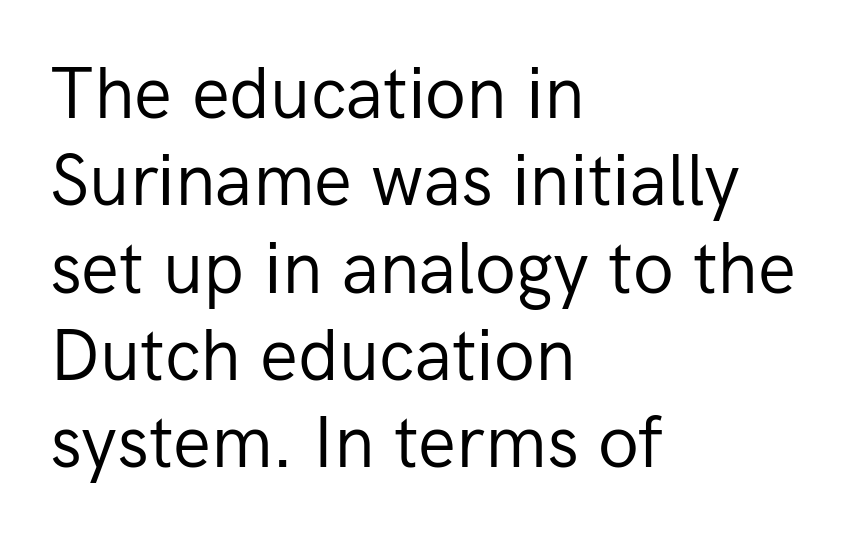
Q: Is the text bold? A: No.
Q: Is the text italic (slanted)? A: No, it is upright.
Q: Is the typeface a serif or a sans-serif typeface? A: Sans-serif.
Q: Is the text underlined? A: No.
Q: How is the paragraph aligned? A: Left-aligned.
Q: Is the spacing between letters normal or unusually wide? A: Normal.
Q: Width (condensed, normal, or wide)? A: Normal.
Q: Stroke contrast? A: Low.
Q: x-height? A: Medium.
Q: Monospaced? A: No.
